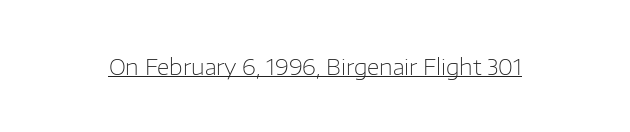
Q: Is the text bold? A: No.
Q: Is the text italic (slanted)? A: No, it is upright.
Q: Is the text underlined? A: Yes.
Q: Is the spacing between letters normal or unusually wide? A: Normal.
